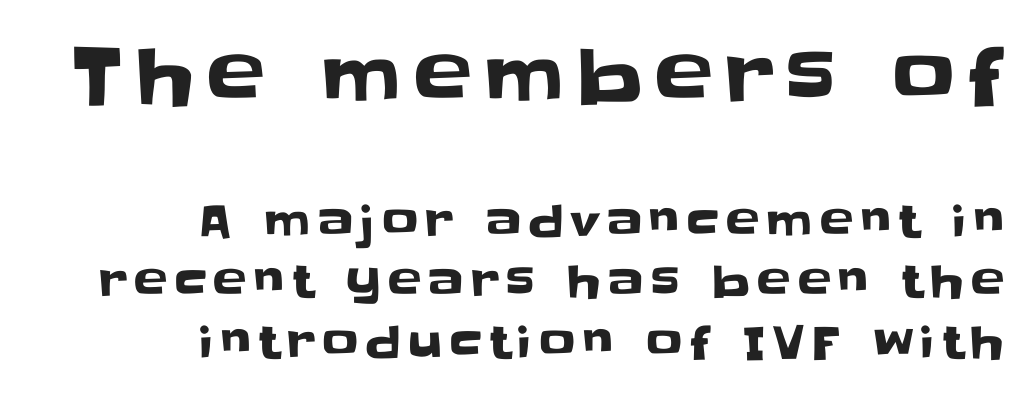
The image shows 78 px sans-serif type, upright; set right-aligned, normal line spacing (1.35x), not underlined; the first (top) block is 1.73x larger; low stroke contrast and a large x-height.
